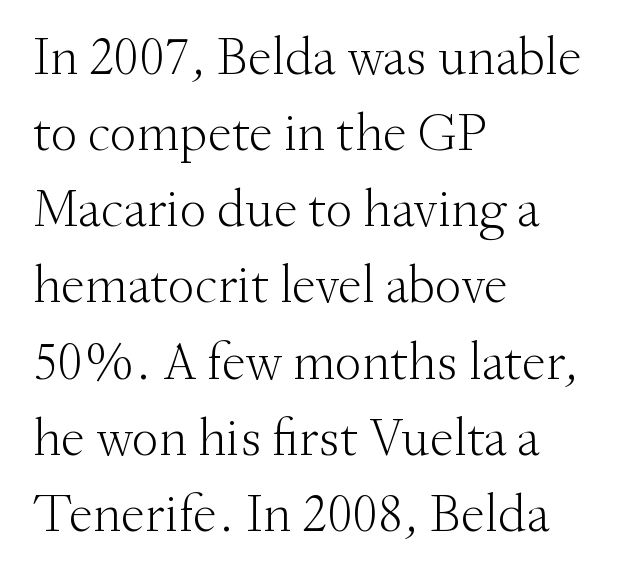
Q: Is the text bold? A: No.
Q: Is the text italic (slanted)? A: No, it is upright.
Q: Is the typeface a serif or a sans-serif typeface? A: Serif.
Q: Is the text underlined? A: No.
Q: How is the paragraph aligned? A: Left-aligned.
Q: Is the spacing between letters normal or unusually wide? A: Normal.
Q: Is the spacing between lines tight, normal or loose? A: Normal.
Q: Width (condensed, normal, or wide)? A: Normal.
Q: Stroke contrast? A: Medium.
Q: x-height? A: Small.
Q: Monospaced? A: No.
